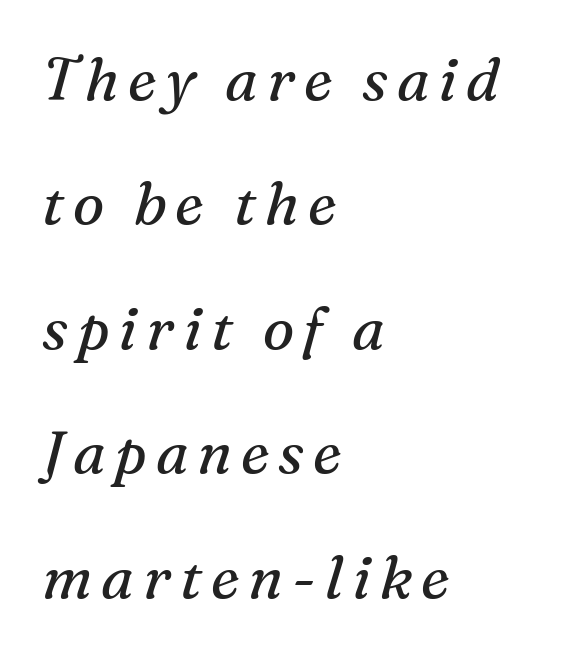
Q: Is the text bold? A: No.
Q: Is the text italic (slanted)? A: Yes, it leans right by about 16 degrees.
Q: Is the typeface a serif or a sans-serif typeface? A: Serif.
Q: Is the text underlined? A: No.
Q: How is the paragraph aligned? A: Left-aligned.
Q: Is the spacing between lines tight, normal or loose? A: Loose.
Q: Width (condensed, normal, or wide)? A: Normal.
Q: Stroke contrast? A: Medium.
Q: x-height? A: Medium.
Q: Monospaced? A: No.
